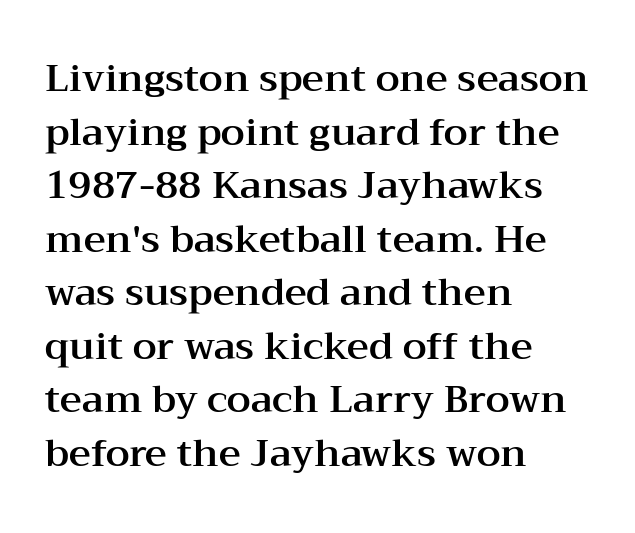
The image shows 38 px wide serif type, upright; set left-aligned, normal line spacing (1.41x), normal letter spacing, not underlined; medium stroke contrast and a medium x-height.
